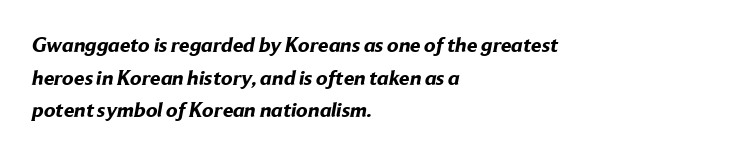
{"bold": "yes", "underline": "no", "align": "left", "line_spacing": "normal", "line_spacing_ratio": 1.55, "letter_spacing": "normal", "letter_spacing_em": 0.0, "glyph_px": 21}
